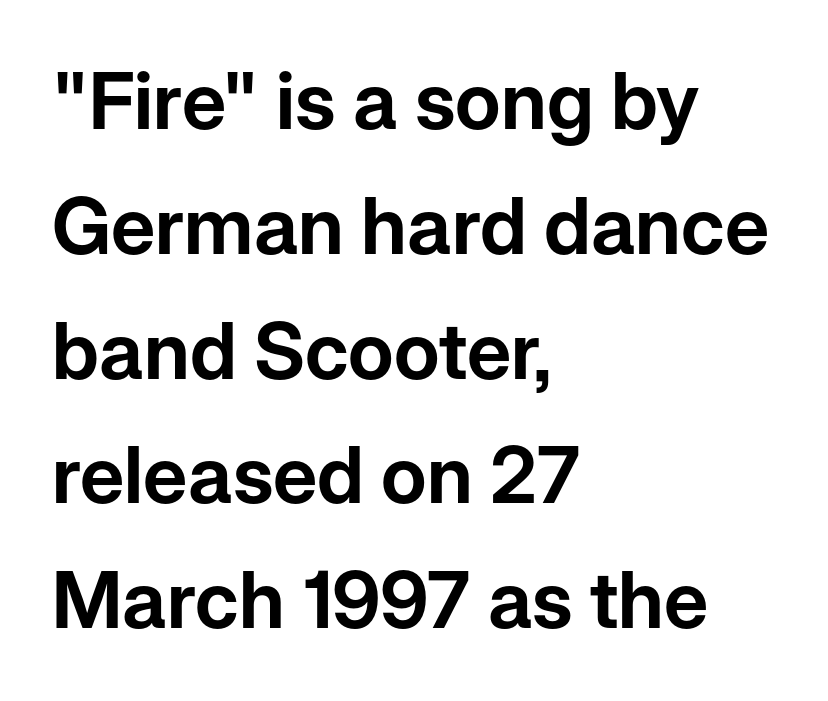
The image shows 79 px sans-serif type, upright; set left-aligned, normal line spacing (1.58x), normal letter spacing, not underlined; low stroke contrast and a medium x-height.
